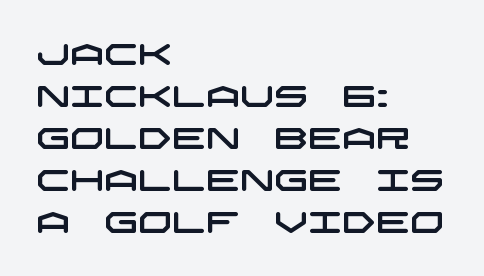
The image shows 30 px wide sans-serif type; set left-aligned, normal line spacing (1.4x), normal letter spacing, not underlined; low stroke contrast and a large x-height.
